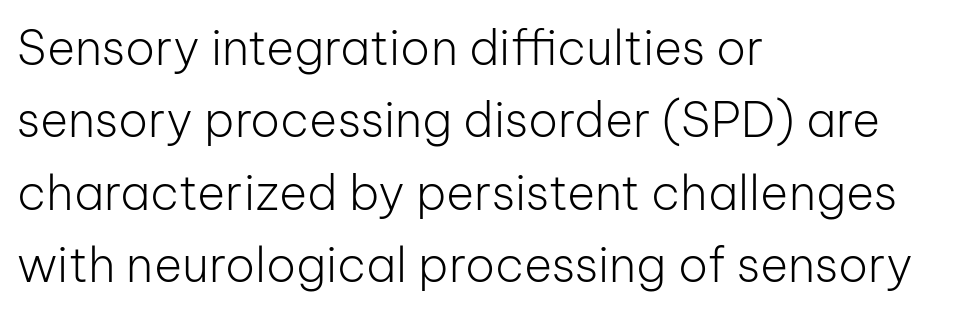
Baseline-to-baseline distance is the conventional proportion of letter height. Notice how the passage keeps a crisp vertical edge on the left only. You can tell it's not italic because the verticals are truly vertical. The face used here is proportionally spaced, like ordinary book or web type. The space directly below the letters is spotless. The typeface has the unassuming heft of standard copy or less.
